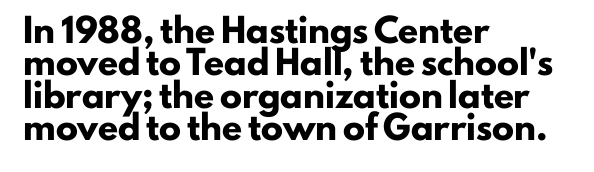
The image shows 22 px bold type, upright; set left-aligned, normal line spacing (1.47x), normal letter spacing, not underlined.
